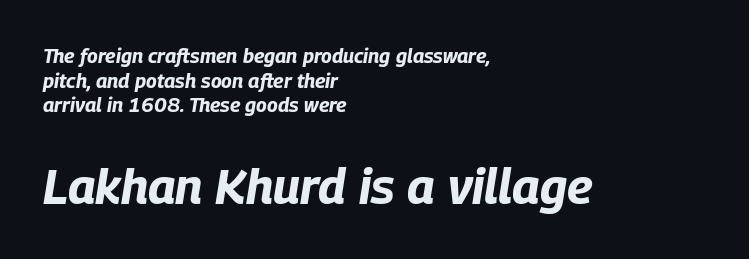
This rendering leaves character spacing at its baseline value. The passage shown is typed in a proportional face where columns would drift. The lines in this sample share a left origin and differ only in where they stop. What weight is shown? A full bold with thick strokes. The foot of each line stays bare and open. Looking at the ascenders, they clearly lean.
